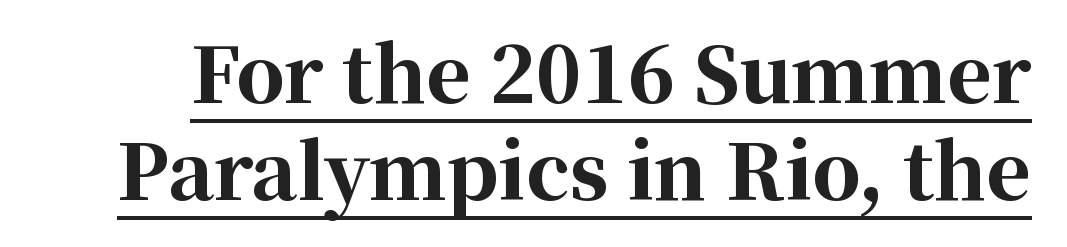
How heavy is the stroke? Heavy — this is a bold. This rendering features underlined lettering. The vertical gap from one line to the next is medium. The designer went with a serif here, giving each stem small feet. Glyph-to-glyph distance matches everyday printed text.
